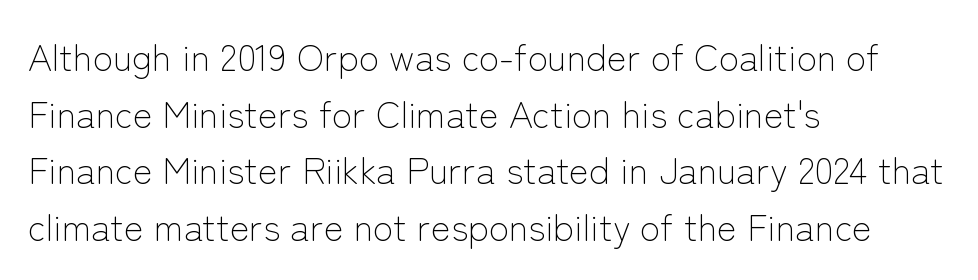
The image shows 37 px light sans-serif type, upright; set left-aligned, normal line spacing (1.53x), normal letter spacing, not underlined; low stroke contrast and a medium x-height.
